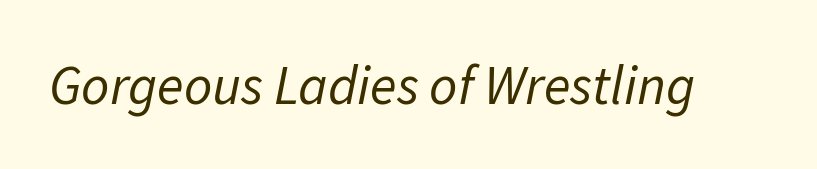
Q: Is the text bold? A: No.
Q: Is the text italic (slanted)? A: Yes, it leans right by about 11 degrees.
Q: Is the text underlined? A: No.
Q: Is the spacing between letters normal or unusually wide? A: Normal.
Q: Width (condensed, normal, or wide)? A: Normal.
Q: Stroke contrast? A: Low.
Q: x-height? A: Medium.
Q: Monospaced? A: No.
